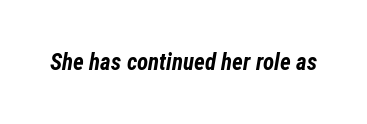
{"italic": "yes", "lean": "right", "slant_degrees": 12, "bold": "yes", "underline": "no", "letter_spacing": "normal", "letter_spacing_em": 0.0, "glyph_px": 23}
